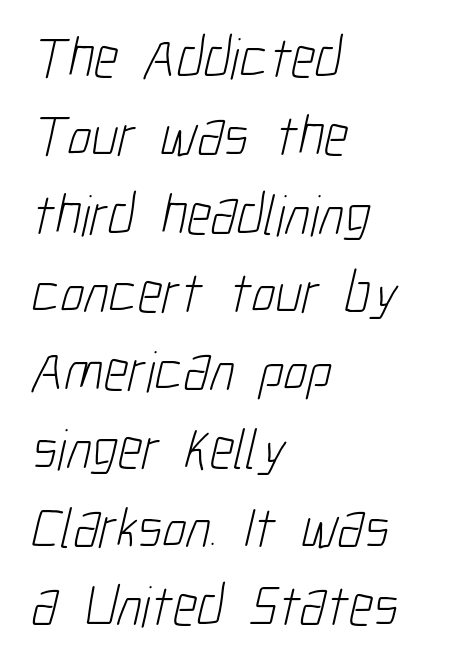
The image shows 58 px light, condensed sans-serif type; set left-aligned, normal line spacing (1.35x), normal letter spacing, not underlined; low stroke contrast and a medium x-height.
